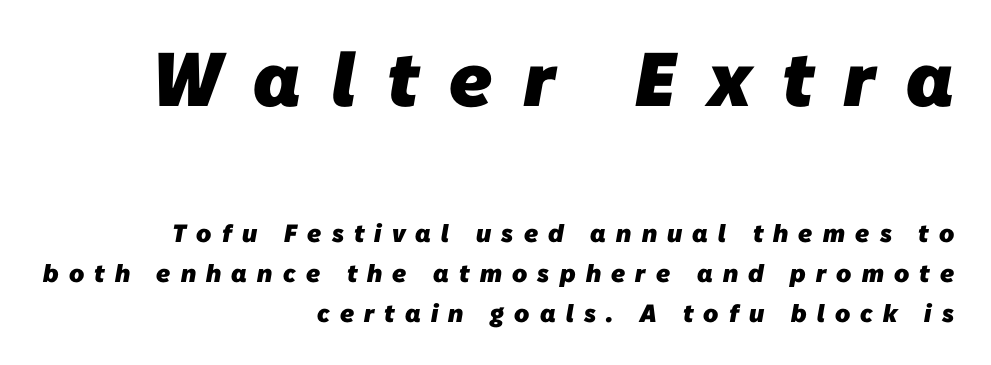
The image shows 76 px heavy sans-serif type; set right-aligned, normal line spacing (1.6x), unusually wide letter spacing (+0.41 em), not underlined; the first (top) block is 3.04x larger; low stroke contrast and a medium x-height.
